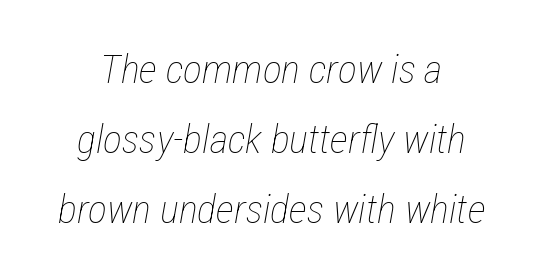
Q: Is the text bold? A: No.
Q: Is the text italic (slanted)? A: Yes, it leans right by about 12 degrees.
Q: Is the text underlined? A: No.
Q: Is the spacing between letters normal or unusually wide? A: Normal.
Q: Width (condensed, normal, or wide)? A: Condensed.
Q: Stroke contrast? A: Low.
Q: x-height? A: Medium.
Q: Monospaced? A: No.
